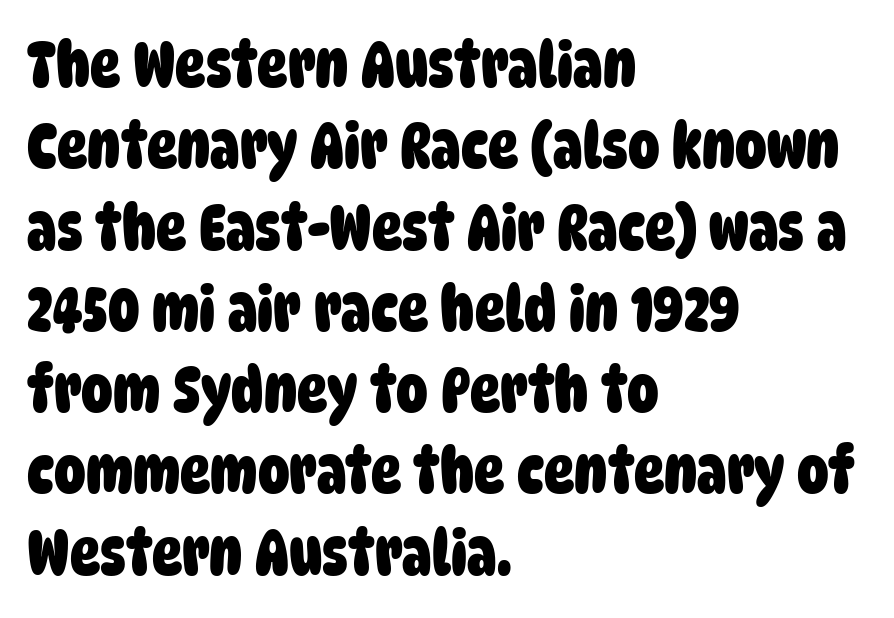
Are there feet on the stems? There aren't — it's a sans. Think of a printed novel: that variable character pitch is what you see here. Alignment: flush left. These lines carry a lot of weight — the face is fully bold. Letters rest on an invisible, unmarked baseline.
